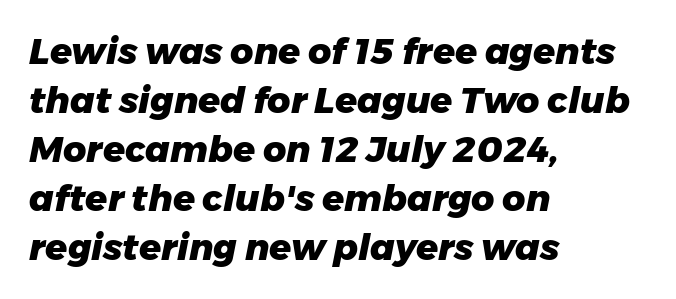
The image shows 36 px heavy type, italic (leaning right); set left-aligned, normal line spacing (1.36x), normal letter spacing, not underlined; low stroke contrast and a medium x-height.
